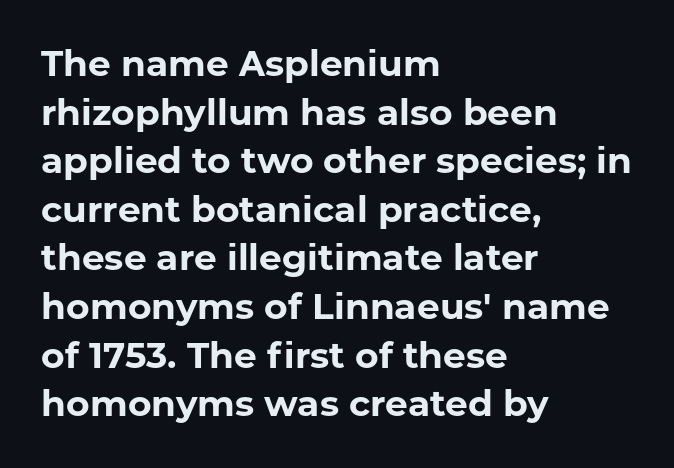
Q: Is the text bold? A: Yes.
Q: Is the text italic (slanted)? A: No, it is upright.
Q: Is the typeface a serif or a sans-serif typeface? A: Sans-serif.
Q: Is the text underlined? A: No.
Q: How is the paragraph aligned? A: Left-aligned.
Q: Is the spacing between letters normal or unusually wide? A: Normal.
Q: Is the spacing between lines tight, normal or loose? A: Normal.
Q: Width (condensed, normal, or wide)? A: Normal.
Q: Stroke contrast? A: Low.
Q: x-height? A: Medium.
Q: Monospaced? A: No.
